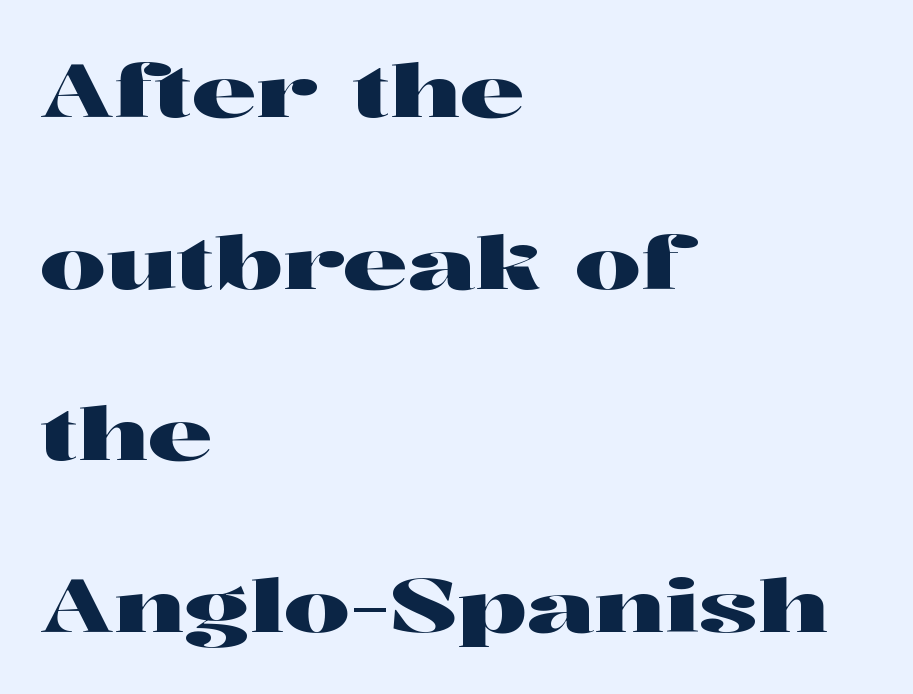
{"serif": "yes", "italic": "no", "width": "wide", "stroke_contrast": "high", "x_height": "medium", "monospaced": "no", "underline": "no", "align": "left", "line_spacing": "loose", "line_spacing_ratio": 2.35, "letter_spacing": "normal", "letter_spacing_em": 0.0, "glyph_px": 73}
